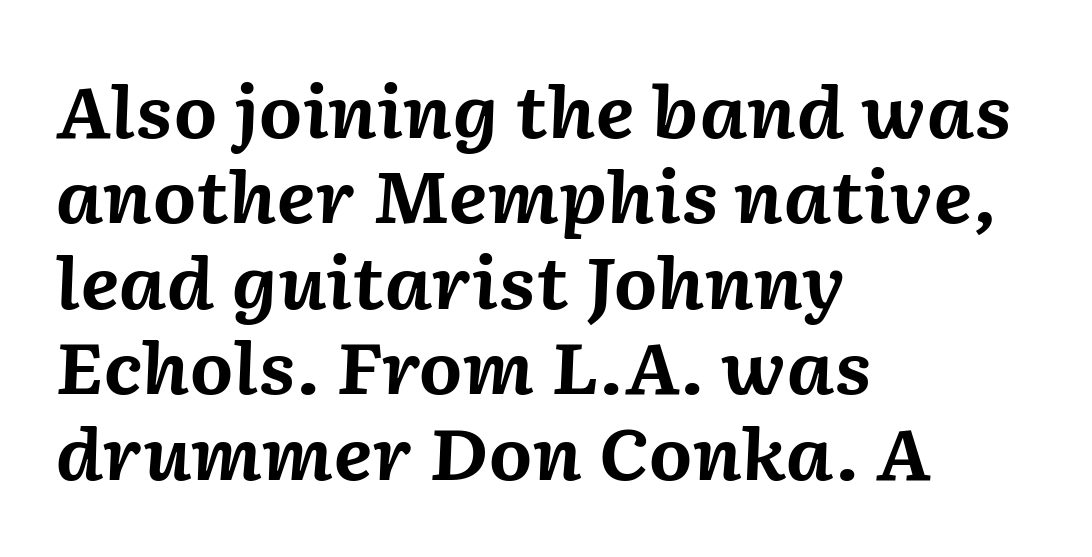
The image shows 70 px bold type, italic (leaning right); set left-aligned, line spacing 1.22x, normal letter spacing, not underlined; medium stroke contrast and a medium x-height.
